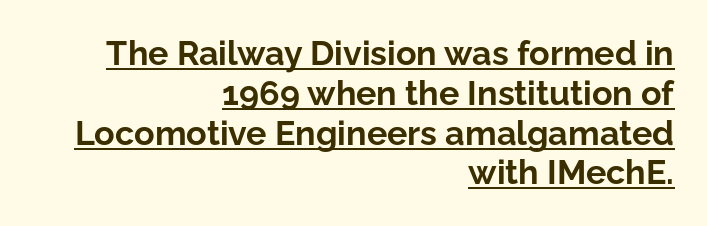
Posture: straight, roman, zero tilt. The gaps between neighbouring characters are ordinary and unremarkable. On the weight axis this lands at bold, roughly 700. Casual observation: everything's shoved over to the right. You could not count columns in this text — the font is proportionally spaced. The glyphs in this specimen are sans serif.
